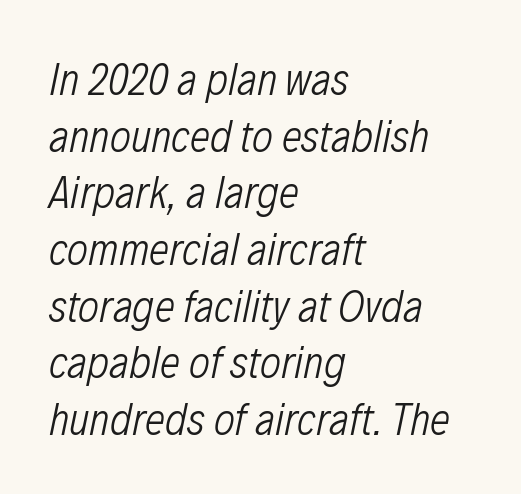
The image shows 45 px light, condensed type, italic (leaning right); set left-aligned, normal line spacing (1.26x), normal letter spacing, not underlined; low stroke contrast and a medium x-height.
